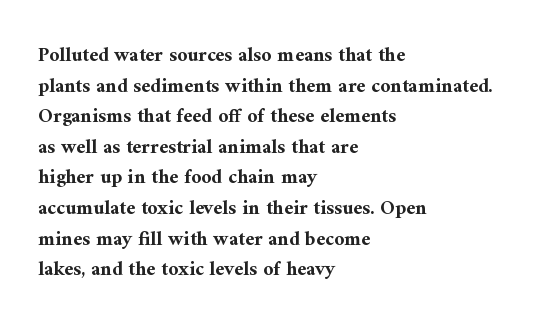
Underlining? Definitely not there. The paragraph has a hard left edge and a soft right edge. A typesetter would mark this as roman, not italic. What weight is shown? A full bold with thick strokes.
